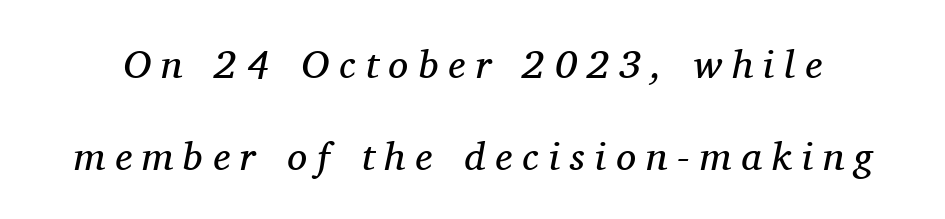
Examine the stroke ends and you'll spot serifs. This reads as an unemphasized weight, regular at the heaviest. Beneath every word, the page is bare. The type is letterspaced generously, with wide tracking. Is the type slanted? Yes — the strokes lean at a clear angle. You could not count columns in this text — the font is proportionally spaced.
